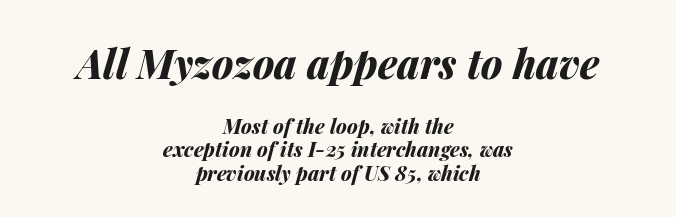
Q: Is the text bold? A: Yes.
Q: Is the text italic (slanted)? A: Yes, it leans right by about 14 degrees.
Q: Is the text underlined? A: No.
Q: How is the paragraph aligned? A: Centered.
Q: Is the spacing between letters normal or unusually wide? A: Normal.
Q: Which block of text is set in a larger size, the first (top) or the second (bottom)? A: The first (top) one.
Q: Width (condensed, normal, or wide)? A: Normal.
Q: Stroke contrast? A: Medium.
Q: x-height? A: Medium.
Q: Monospaced? A: No.
